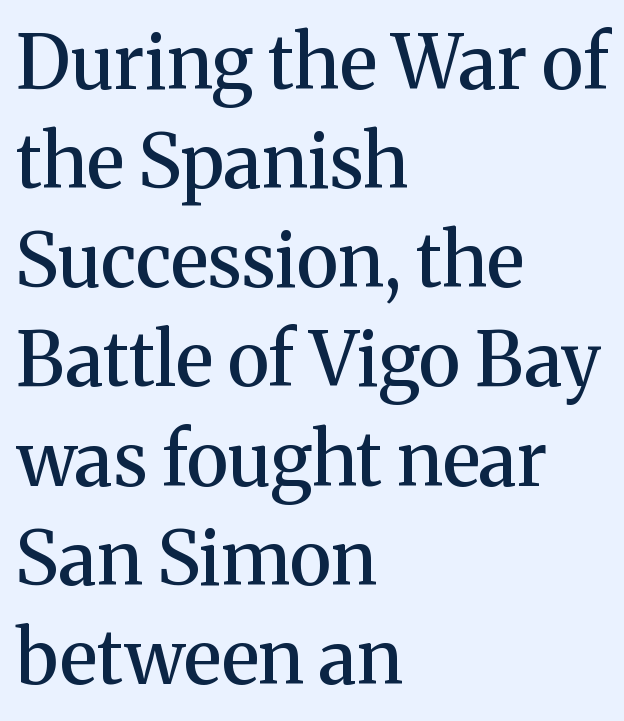
The image shows 74 px semibold serif type, upright; set left-aligned, normal line spacing (1.34x), normal letter spacing, not underlined; medium stroke contrast and a medium x-height.
